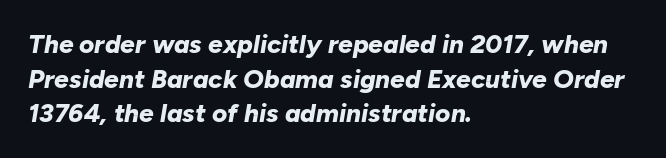
The image shows 26 px bold type, italic (leaning right); set left-aligned, normal line spacing (1.33x), normal letter spacing, not underlined.
